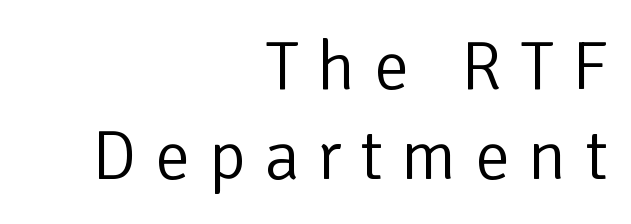
{"serif": "no", "italic": "no", "bold": "no", "weight": "light", "width": "normal", "stroke_contrast": "low", "x_height": "medium", "monospaced": "no", "underline": "no", "align": "right", "line_spacing": "normal", "line_spacing_ratio": 1.29, "letter_spacing": "wide", "letter_spacing_em": 0.26, "glyph_px": 70}
